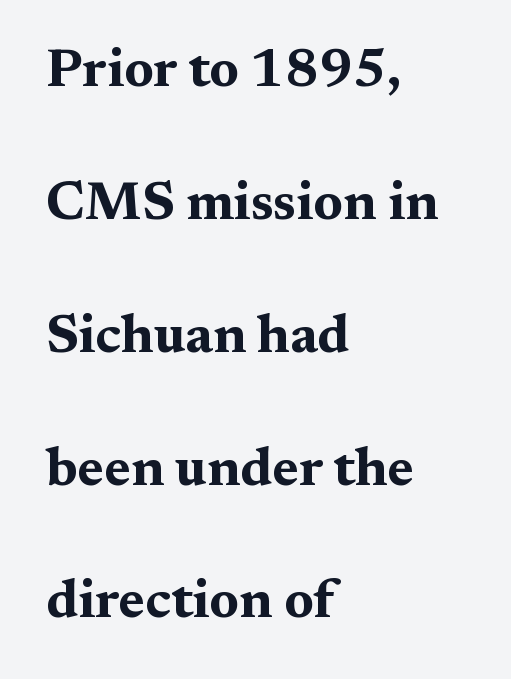
{"serif": "yes", "italic": "no", "bold": "yes", "weight": "bold", "width": "wide", "stroke_contrast": "medium", "x_height": "medium", "monospaced": "no", "underline": "no", "align": "left", "line_spacing": "loose", "line_spacing_ratio": 2.46, "letter_spacing": "normal", "letter_spacing_em": 0.0, "glyph_px": 54}
